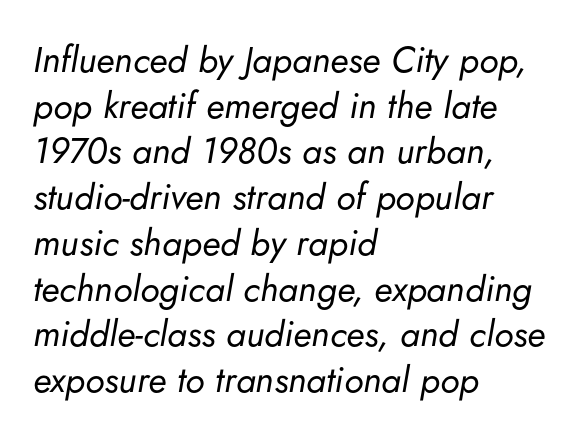
{"italic": "yes", "lean": "right", "slant_degrees": 5, "bold": "no", "weight": "regular", "width": "normal", "stroke_contrast": "low", "x_height": "small", "monospaced": "no", "underline": "no", "align": "left", "line_spacing": "normal", "line_spacing_ratio": 1.27, "letter_spacing": "normal", "letter_spacing_em": 0.0, "glyph_px": 36}
